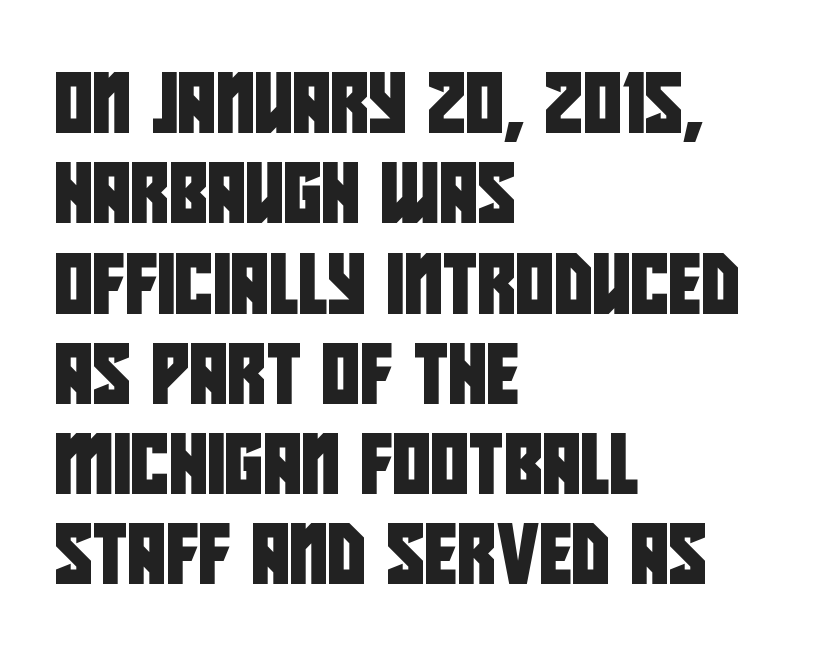
Q: Is the typeface a serif or a sans-serif typeface? A: Sans-serif.
Q: Is the text underlined? A: No.
Q: How is the paragraph aligned? A: Left-aligned.
Q: Is the spacing between letters normal or unusually wide? A: Normal.
Q: Is the spacing between lines tight, normal or loose? A: Normal.
Q: Width (condensed, normal, or wide)? A: Condensed.
Q: Stroke contrast? A: Low.
Q: x-height? A: Large.
Q: Monospaced? A: No.
